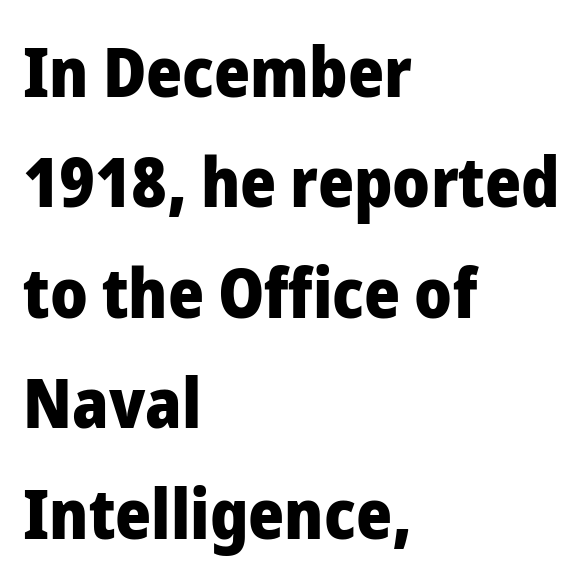
Q: Is the text bold? A: Yes.
Q: Is the text italic (slanted)? A: No, it is upright.
Q: Is the typeface a serif or a sans-serif typeface? A: Sans-serif.
Q: Is the text underlined? A: No.
Q: How is the paragraph aligned? A: Left-aligned.
Q: Is the spacing between letters normal or unusually wide? A: Normal.
Q: Is the spacing between lines tight, normal or loose? A: Normal.
Q: Width (condensed, normal, or wide)? A: Normal.
Q: Stroke contrast? A: Low.
Q: x-height? A: Medium.
Q: Monospaced? A: No.
